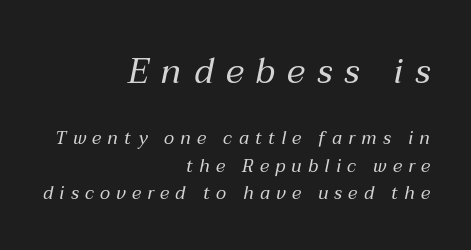
The image shows 35 px regular-weight type, italic (leaning right); set right-aligned, normal line spacing (1.52x), unusually wide letter spacing (+0.35 em), not underlined; the first (top) block is 1.94x larger; medium stroke contrast and a medium x-height.
